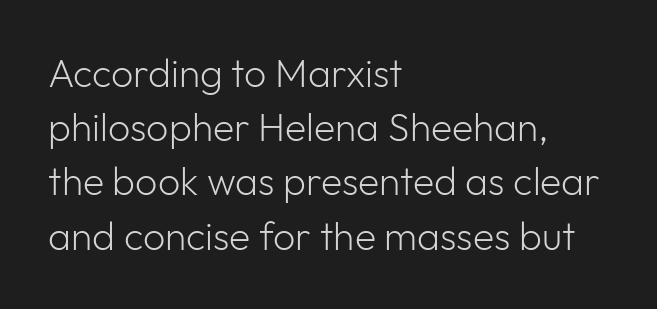
{"serif": "no", "italic": "no", "bold": "no", "weight": "light", "width": "normal", "stroke_contrast": "low", "x_height": "medium", "monospaced": "no", "underline": "no", "align": "left", "line_spacing": "normal", "line_spacing_ratio": 1.39, "letter_spacing": "normal", "letter_spacing_em": 0.0, "glyph_px": 39}
